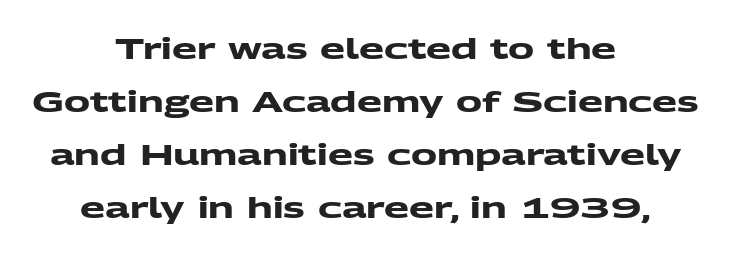
The string is rendered with underlining switched off. Each glyph is drawn with heavy, bold strokes. Casual observation: everything's sitting right in the middle. A typesetter would call this proportional, since set widths differ per character.
